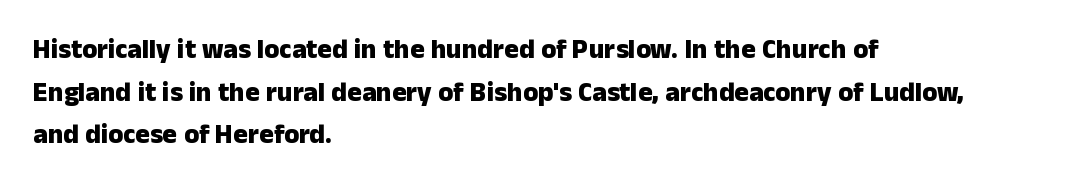
The image shows 27 px bold type, upright; set left-aligned, normal line spacing (1.58x), normal letter spacing, not underlined.
